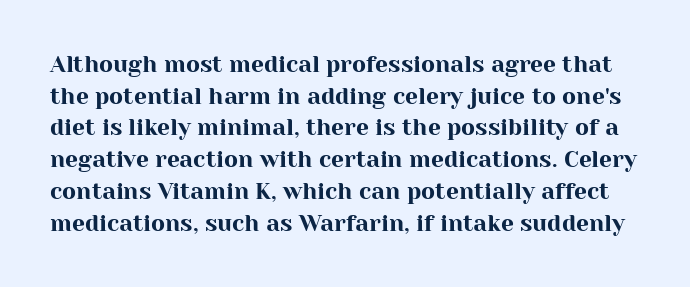
This sample uses an upright cut, with every glyph sitting square on the baseline. Words float on clear page, feet unadorned. Short note: letters normally spaced. Each new line begins a customary step beneath the previous one.
